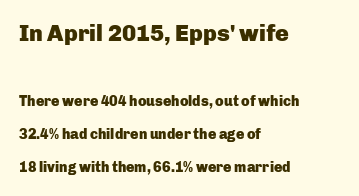
The image shows 23 px bold type, upright; set left-aligned, loose line spacing (2.37x), normal letter spacing, not underlined; the first (top) block is 1.64x larger.
